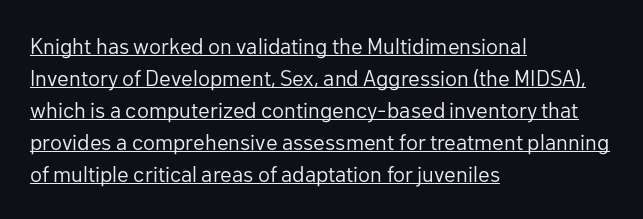
Q: Is the text bold? A: No.
Q: Is the text italic (slanted)? A: No, it is upright.
Q: Is the text underlined? A: Yes.
Q: How is the paragraph aligned? A: Left-aligned.
Q: Is the spacing between letters normal or unusually wide? A: Normal.
Q: Is the spacing between lines tight, normal or loose? A: Normal.
